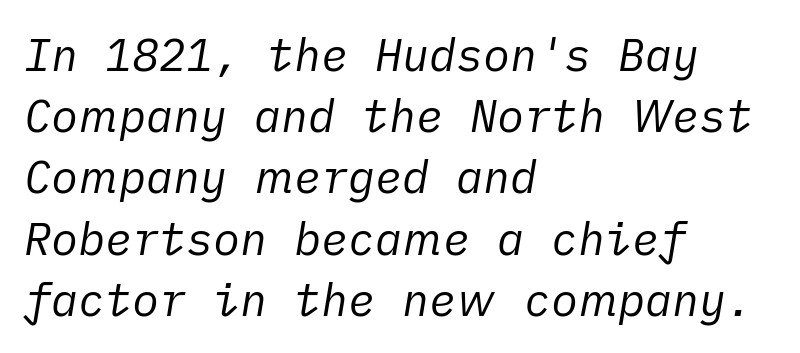
The tracking reads as untouched default to a designer's eye. Notice how descenders clear the ascenders below comfortably — that's standard leading. The typesetting does not lean heavy: it is not bold. The face used here has a pronounced slope to its letters. Check under the words: just untouched page.
